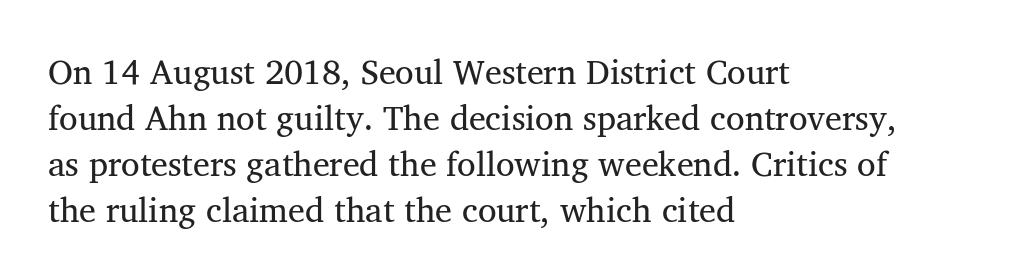
{"serif": "yes", "italic": "no", "bold": "no", "weight": "regular", "width": "normal", "stroke_contrast": "medium", "x_height": "medium", "monospaced": "no", "underline": "no", "align": "left", "line_spacing": "normal", "line_spacing_ratio": 1.35, "letter_spacing": "normal", "letter_spacing_em": 0.0, "glyph_px": 34}
